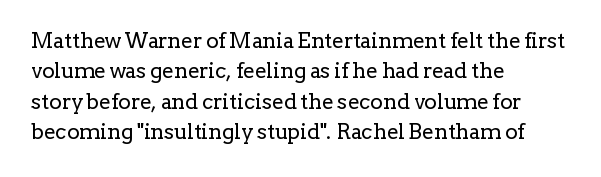
{"italic": "no", "bold": "no", "underline": "no", "align": "left", "line_spacing": "normal", "line_spacing_ratio": 1.45, "letter_spacing": "normal", "letter_spacing_em": 0.0, "glyph_px": 21}
